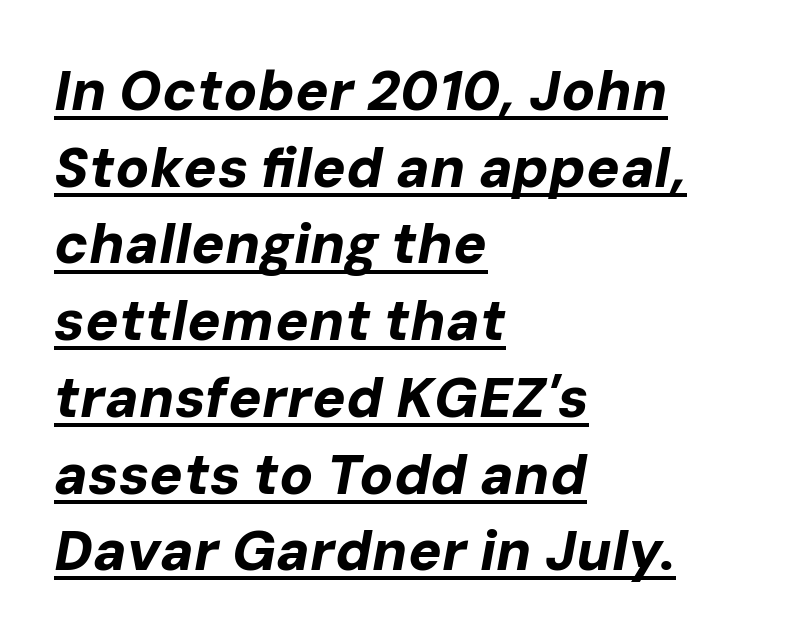
{"italic": "yes", "lean": "right", "slant_degrees": 10, "bold": "yes", "weight": "bold", "width": "normal", "stroke_contrast": "low", "x_height": "medium", "monospaced": "no", "underline": "yes", "align": "left", "line_spacing": "normal", "line_spacing_ratio": 1.37, "letter_spacing": "normal", "letter_spacing_em": 0.0, "glyph_px": 56}
